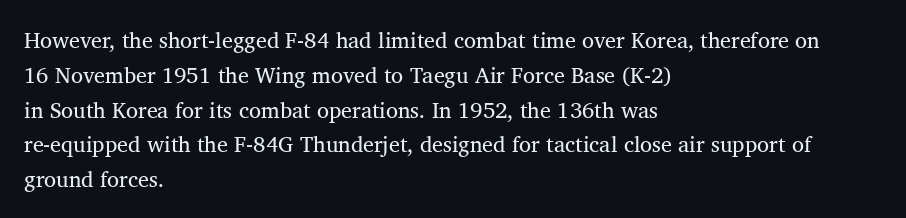
The image shows 22 px text type, upright; set left-aligned, normal line spacing (1.58x), normal letter spacing, not underlined.
